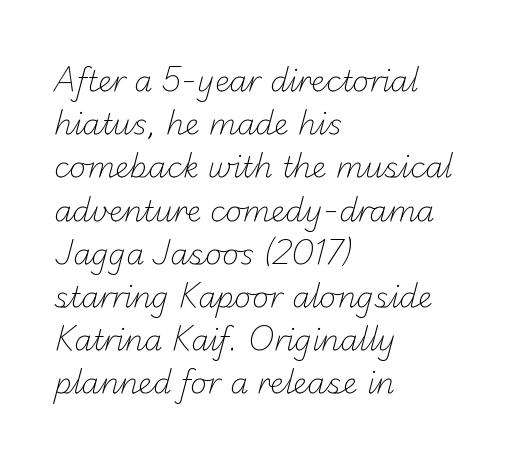
Nobody touched the tracking dial on this one. The designer left line spacing at the default. A sans-serif font was chosen for this passage. This sample is left-justified, so line endings fall wherever the words run out.
